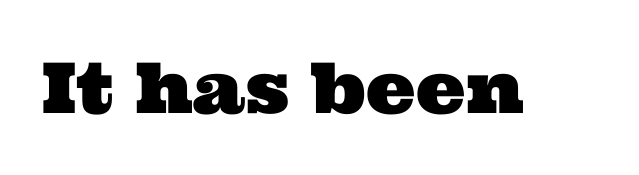
Q: Is the typeface a serif or a sans-serif typeface? A: Serif.
Q: Is the text underlined? A: No.
Q: Is the spacing between letters normal or unusually wide? A: Normal.
Q: Width (condensed, normal, or wide)? A: Wide.
Q: Stroke contrast? A: Medium.
Q: x-height? A: Medium.
Q: Monospaced? A: No.
